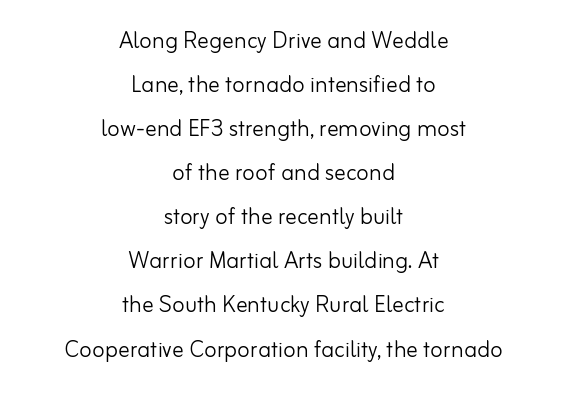
The image shows 29 px light sans-serif type, upright; set centered, normal line spacing (1.52x), normal letter spacing, not underlined; low stroke contrast and a small x-height.
